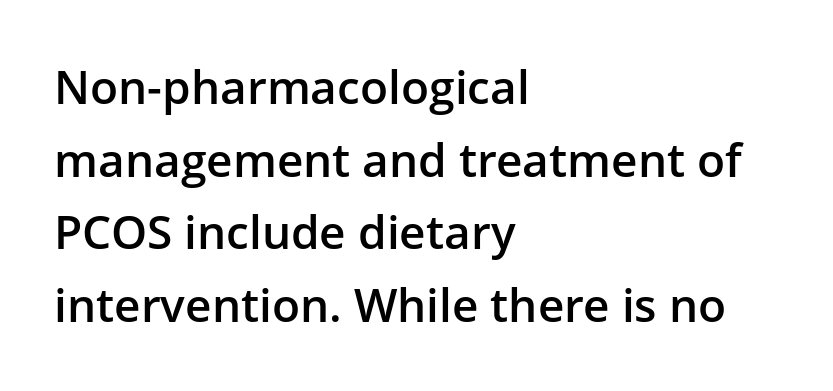
The image shows 46 px semibold sans-serif type, upright; set left-aligned, normal line spacing (1.58x), normal letter spacing, not underlined; low stroke contrast and a medium x-height.
